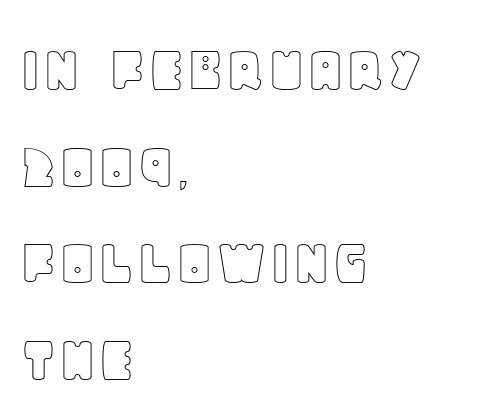
{"italic": "no", "width": "normal", "x_height": "large", "monospaced": "no", "underline": "no", "align": "left", "line_spacing": "normal", "line_spacing_ratio": 1.42, "letter_spacing": "normal", "letter_spacing_em": 0.0, "glyph_px": 68}
